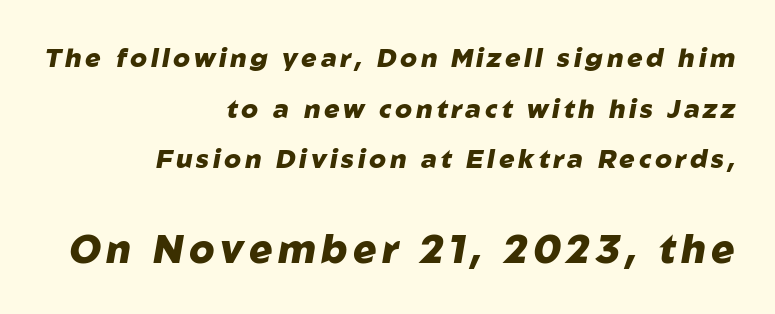
Q: Is the text bold? A: Yes.
Q: Is the text italic (slanted)? A: Yes, it leans right by about 10 degrees.
Q: Is the text underlined? A: No.
Q: How is the paragraph aligned? A: Right-aligned.
Q: Is the spacing between lines tight, normal or loose? A: Loose.
Q: Which block of text is set in a larger size, the first (top) or the second (bottom)? A: The second (bottom) one.
Q: Width (condensed, normal, or wide)? A: Normal.
Q: Stroke contrast? A: Low.
Q: x-height? A: Medium.
Q: Monospaced? A: No.
